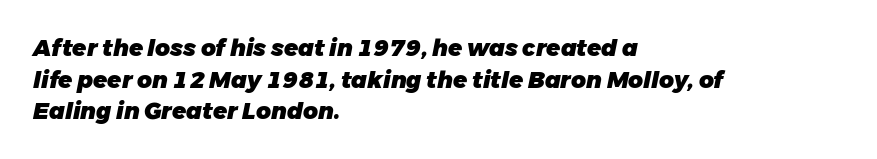
{"italic": "yes", "lean": "right", "slant_degrees": 11, "bold": "yes", "underline": "no", "align": "left", "line_spacing": "normal", "line_spacing_ratio": 1.38, "letter_spacing": "normal", "letter_spacing_em": 0.0, "glyph_px": 23}
